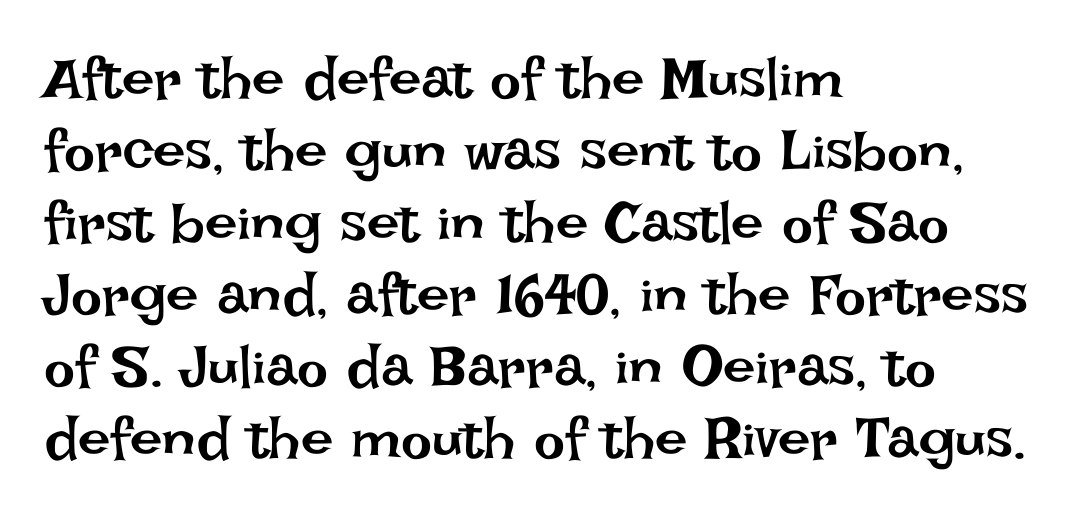
{"italic": "no", "bold": "no", "weight": "regular", "width": "normal", "stroke_contrast": "low", "x_height": "large", "monospaced": "no", "underline": "no", "align": "left", "line_spacing_ratio": 1.24, "letter_spacing": "normal", "letter_spacing_em": 0.0, "glyph_px": 58}
